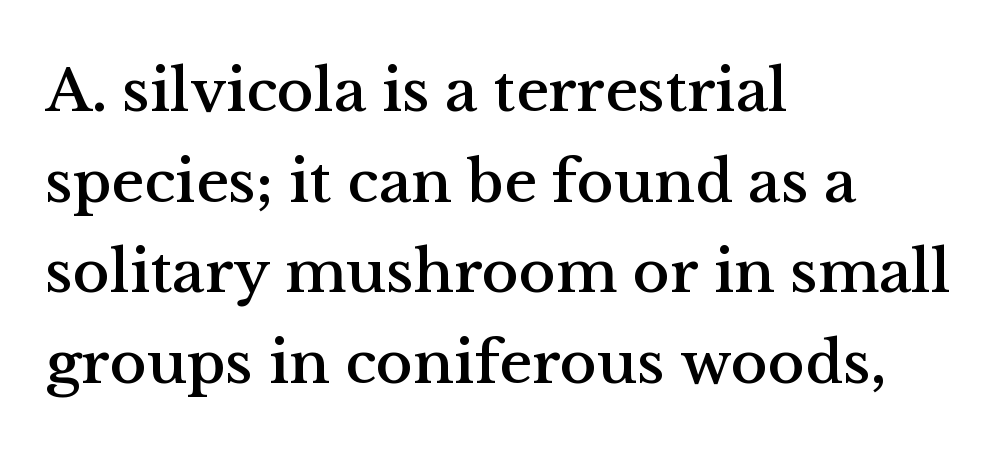
Q: Is the text italic (slanted)? A: No, it is upright.
Q: Is the typeface a serif or a sans-serif typeface? A: Serif.
Q: Is the text underlined? A: No.
Q: How is the paragraph aligned? A: Left-aligned.
Q: Is the spacing between letters normal or unusually wide? A: Normal.
Q: Is the spacing between lines tight, normal or loose? A: Normal.
Q: Width (condensed, normal, or wide)? A: Normal.
Q: Stroke contrast? A: Medium.
Q: x-height? A: Medium.
Q: Monospaced? A: No.
